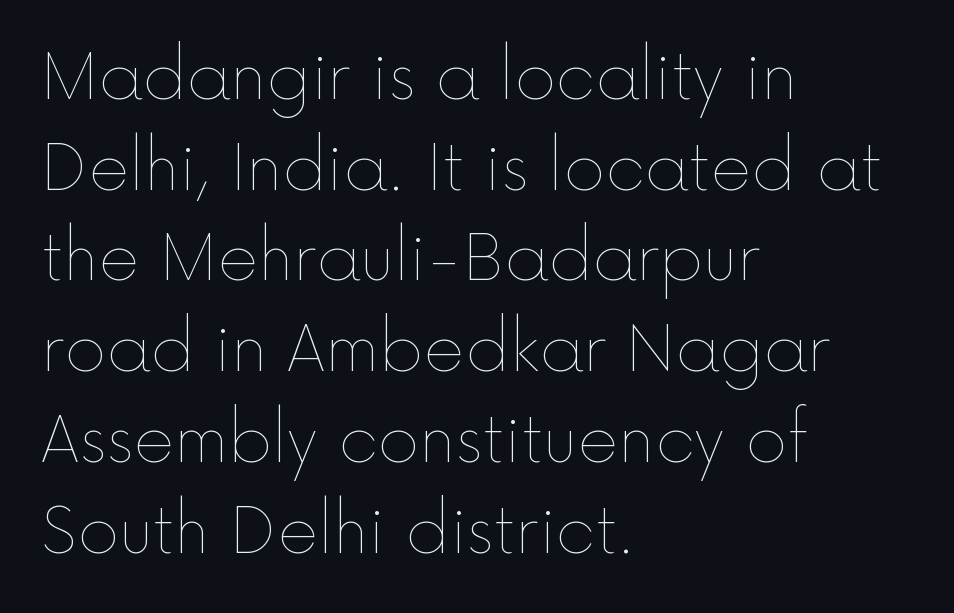
Q: Is the text bold? A: No.
Q: Is the text italic (slanted)? A: No, it is upright.
Q: Is the text underlined? A: No.
Q: How is the paragraph aligned? A: Left-aligned.
Q: Is the spacing between letters normal or unusually wide? A: Normal.
Q: Is the spacing between lines tight, normal or loose? A: Normal.
Q: Width (condensed, normal, or wide)? A: Normal.
Q: x-height? A: Medium.
Q: Monospaced? A: No.
